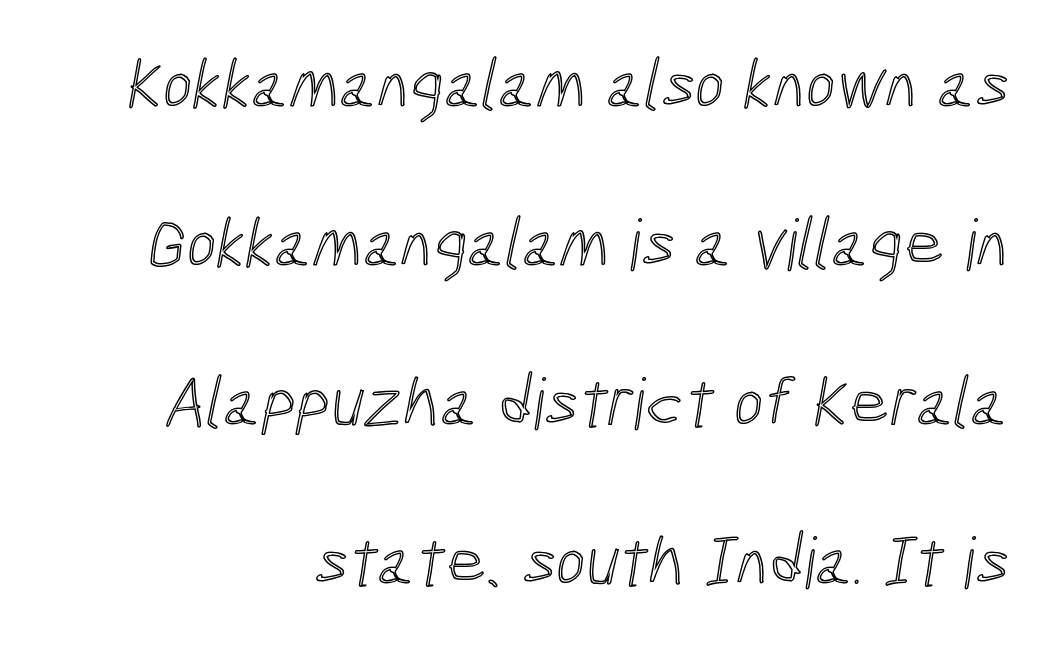
Q: Is the text underlined? A: No.
Q: Is the spacing between letters normal or unusually wide? A: Normal.
Q: Is the spacing between lines tight, normal or loose? A: Loose.
Q: Width (condensed, normal, or wide)? A: Condensed.
Q: x-height? A: Medium.
Q: Monospaced? A: No.
